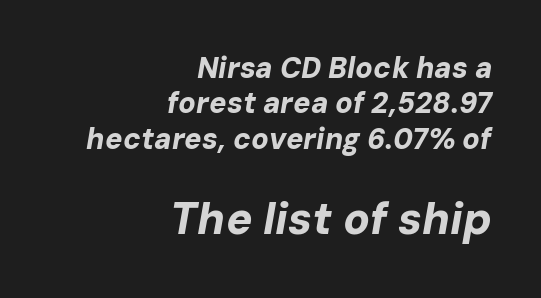
The image shows 44 px bold type, italic (leaning right); set right-aligned, line spacing 1.22x, normal letter spacing, not underlined; the second (bottom) block is 1.52x larger; low stroke contrast and a medium x-height.
